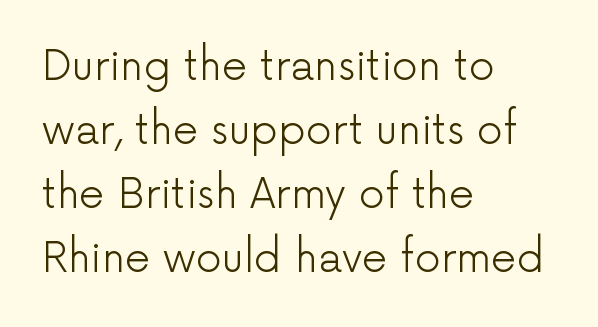
The image shows 41 px light sans-serif type, upright; set left-aligned, normal line spacing (1.56x), normal letter spacing, not underlined; low stroke contrast and a medium x-height.
